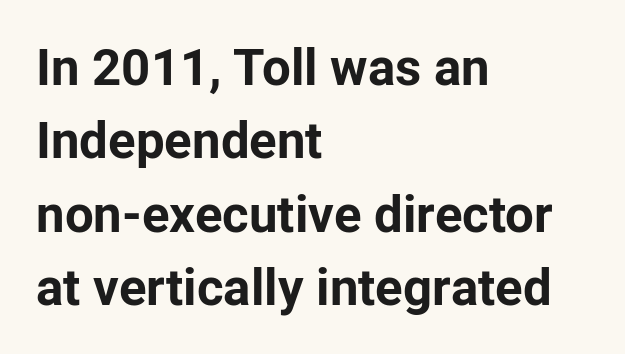
The image shows 51 px bold sans-serif type, upright; set left-aligned, normal line spacing (1.44x), normal letter spacing, not underlined; low stroke contrast and a medium x-height.
